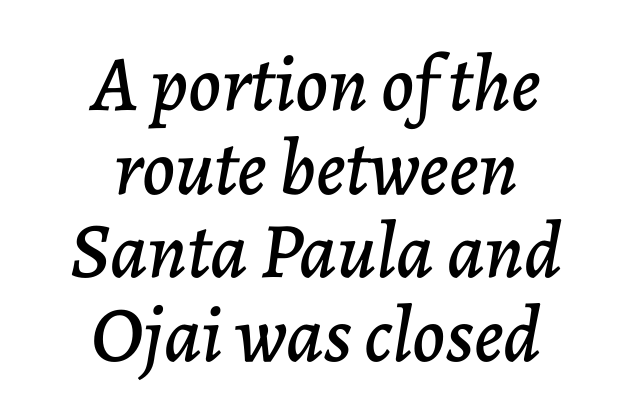
Observe the ordinary spacing: letters are neighbours, not strangers. The glyphs are unaccompanied by any horizontal stroke below them. Neither beginnings nor endings align; midpoints do. Quick note: italic. The space between consecutive lines is stingy.
